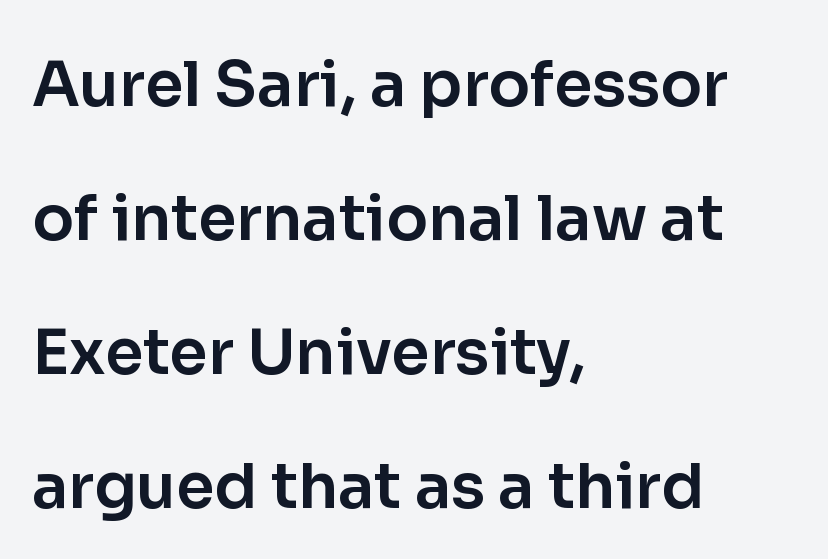
Each word holds together tightly as a unit, with standard inter-letter gaps. This is roman type, the default non-slanted kind. All the whitespace from short lines collects on the right. Examine the stroke ends and you'll find no serifs.
